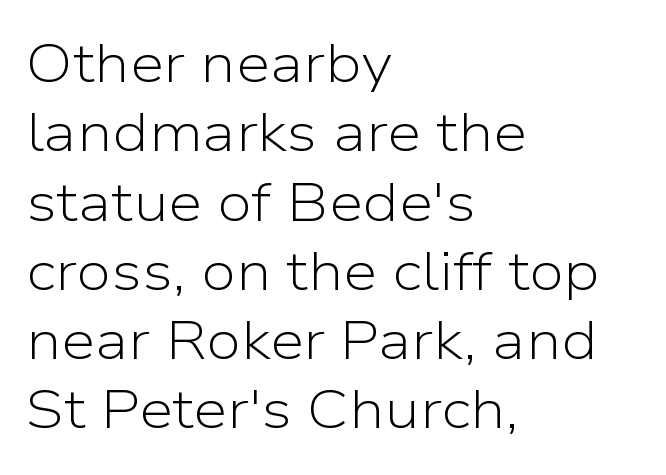
Q: Is the text bold? A: No.
Q: Is the text italic (slanted)? A: No, it is upright.
Q: Is the typeface a serif or a sans-serif typeface? A: Sans-serif.
Q: Is the text underlined? A: No.
Q: How is the paragraph aligned? A: Left-aligned.
Q: Is the spacing between letters normal or unusually wide? A: Normal.
Q: Is the spacing between lines tight, normal or loose? A: Normal.
Q: Width (condensed, normal, or wide)? A: Normal.
Q: Stroke contrast? A: Low.
Q: x-height? A: Medium.
Q: Monospaced? A: No.
